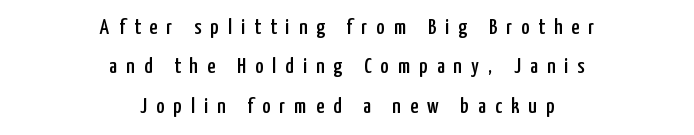
Leftover space on each line is divided equally before and after the words. Honestly, the letter spacing is so wide it's the main thing you notice. A roman cut, with each character standing at attention. Underlining? Definitely not there.
